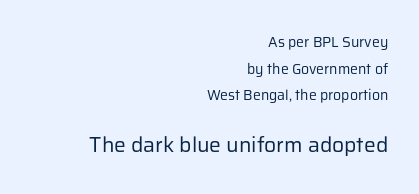
The image shows 21 px text type, upright; set right-aligned, loose line spacing (1.91x), normal letter spacing, not underlined; the second (bottom) block is 1.5x larger.
